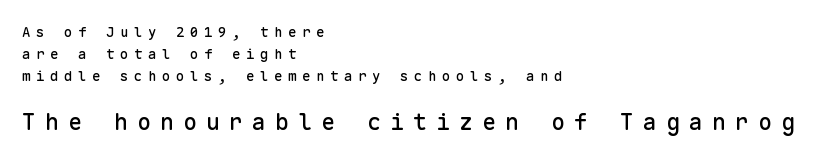
Q: Is the text italic (slanted)? A: No, it is upright.
Q: Is the text underlined? A: No.
Q: How is the paragraph aligned? A: Left-aligned.
Q: Is the spacing between letters normal or unusually wide? A: Unusually wide.
Q: Is the spacing between lines tight, normal or loose? A: Normal.
Q: Which block of text is set in a larger size, the first (top) or the second (bottom)? A: The second (bottom) one.
